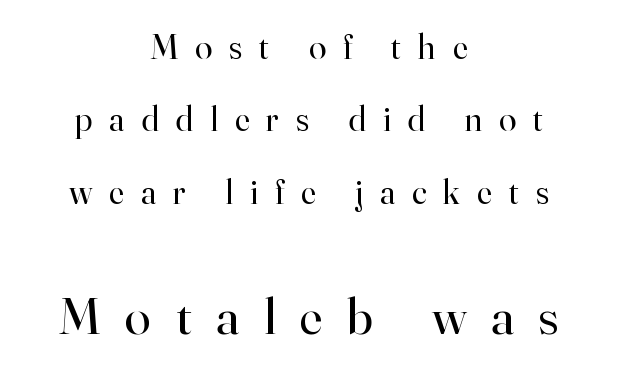
Q: Is the text bold? A: No.
Q: Is the text italic (slanted)? A: No, it is upright.
Q: Is the typeface a serif or a sans-serif typeface? A: Serif.
Q: Is the text underlined? A: No.
Q: How is the paragraph aligned? A: Centered.
Q: Is the spacing between letters normal or unusually wide? A: Unusually wide.
Q: Is the spacing between lines tight, normal or loose? A: Loose.
Q: Which block of text is set in a larger size, the first (top) or the second (bottom)? A: The second (bottom) one.
Q: Width (condensed, normal, or wide)? A: Normal.
Q: Stroke contrast? A: High.
Q: x-height? A: Small.
Q: Monospaced? A: No.
